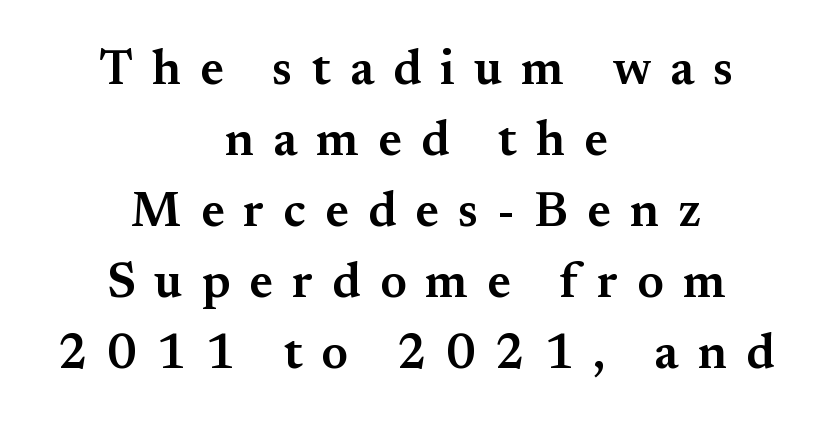
You could only call the tracking loose — the letters float apart. Quick note: not italic, upright. The rag falls on both sides of this text block equally. The space directly below the letters is spotless.
